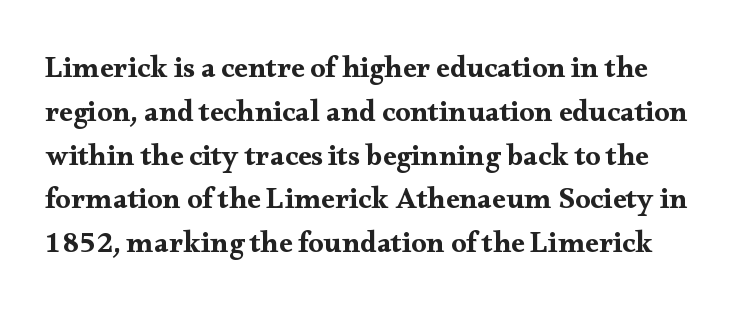
Q: Is the text italic (slanted)? A: No, it is upright.
Q: Is the typeface a serif or a sans-serif typeface? A: Serif.
Q: Is the text underlined? A: No.
Q: Is the spacing between letters normal or unusually wide? A: Normal.
Q: Is the spacing between lines tight, normal or loose? A: Normal.
Q: Width (condensed, normal, or wide)? A: Wide.
Q: Stroke contrast? A: Medium.
Q: x-height? A: Small.
Q: Monospaced? A: No.
